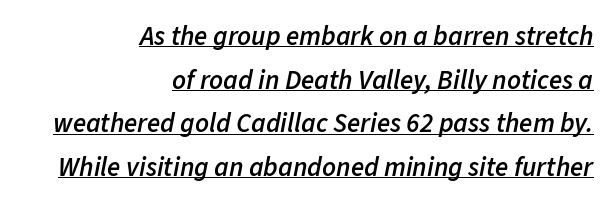
The image shows 27 px text type, italic (leaning right); set right-aligned, normal line spacing (1.62x), normal letter spacing, underlined.
